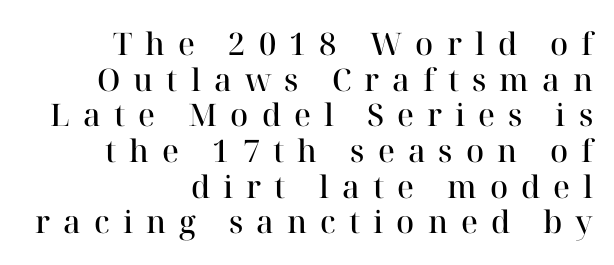
{"serif": "yes", "italic": "no", "bold": "semi", "weight": "semibold", "width": "normal", "stroke_contrast": "high", "x_height": "medium", "monospaced": "no", "underline": "no", "align": "right", "line_spacing": "tight", "line_spacing_ratio": 1.15, "letter_spacing": "wide", "letter_spacing_em": 0.42, "glyph_px": 31}
